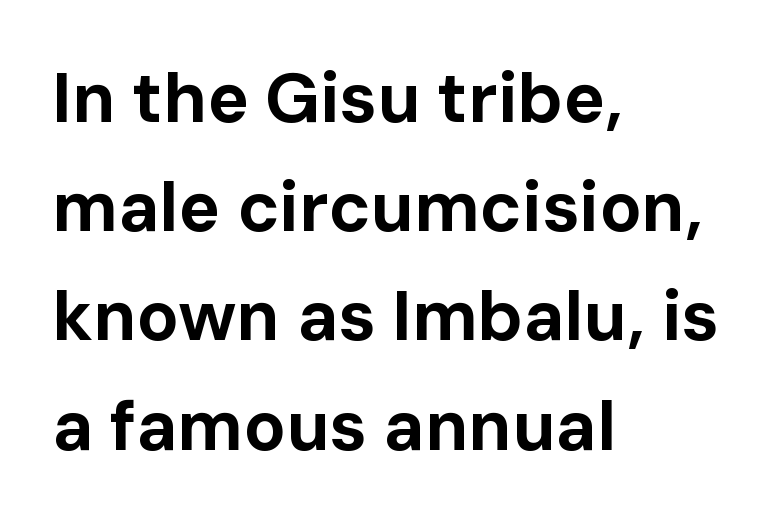
{"serif": "no", "italic": "no", "bold": "yes", "weight": "bold", "width": "normal", "stroke_contrast": "low", "x_height": "medium", "monospaced": "no", "underline": "no", "align": "left", "line_spacing": "normal", "line_spacing_ratio": 1.56, "letter_spacing": "normal", "letter_spacing_em": 0.0, "glyph_px": 70}
